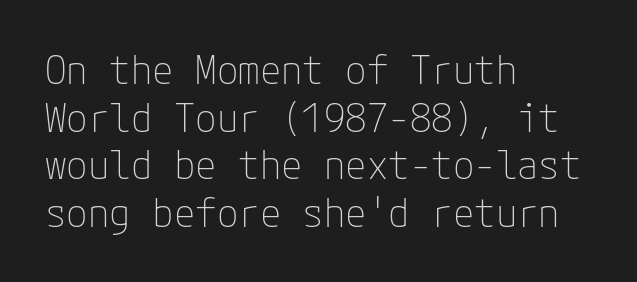
The image shows 39 px thin sans-serif type, upright; set left-aligned, line spacing 1.22x, normal letter spacing, not underlined; low stroke contrast and a medium x-height.
